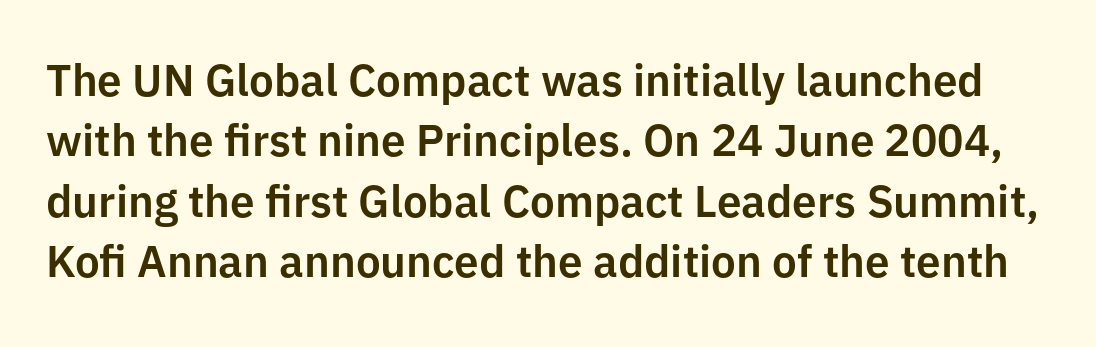
The image shows 44 px sans-serif type, upright; set normal line spacing (1.37x), normal letter spacing, not underlined; low stroke contrast and a medium x-height.
